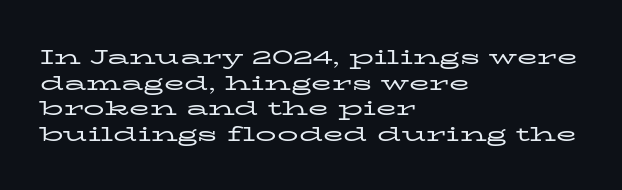
Does extra space separate the letters? No, they use regular spacing. The passage is arranged the way most books set body copy — flush left. The area under the type is left untouched. The face looks like a standard text weight, possibly lighter. Notice how the stems are strictly vertical — no italics here.
